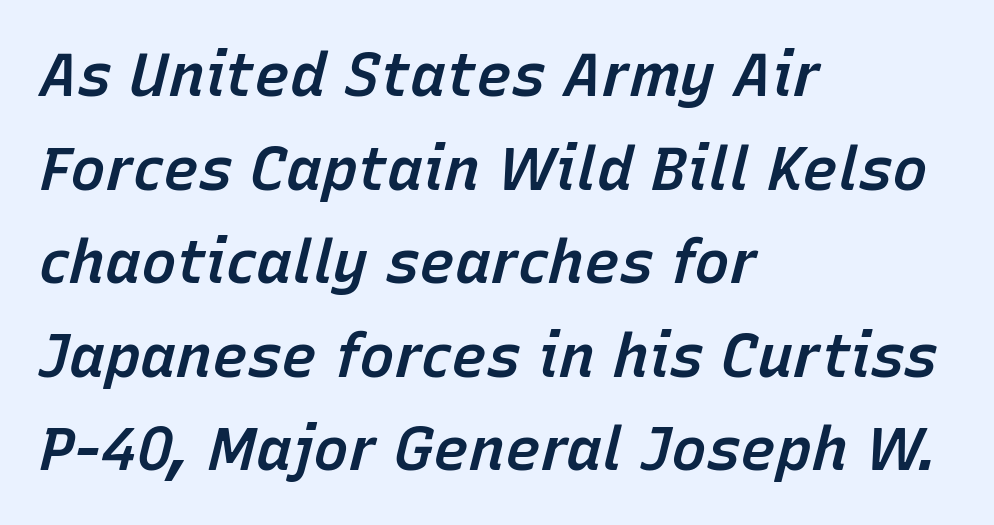
Q: Is the text bold? A: Semi-bold.
Q: Is the text italic (slanted)? A: Yes, it leans right by about 15 degrees.
Q: Is the text underlined? A: No.
Q: How is the paragraph aligned? A: Left-aligned.
Q: Is the spacing between letters normal or unusually wide? A: Normal.
Q: Is the spacing between lines tight, normal or loose? A: Normal.
Q: Width (condensed, normal, or wide)? A: Normal.
Q: Stroke contrast? A: Low.
Q: x-height? A: Medium.
Q: Monospaced? A: No.
